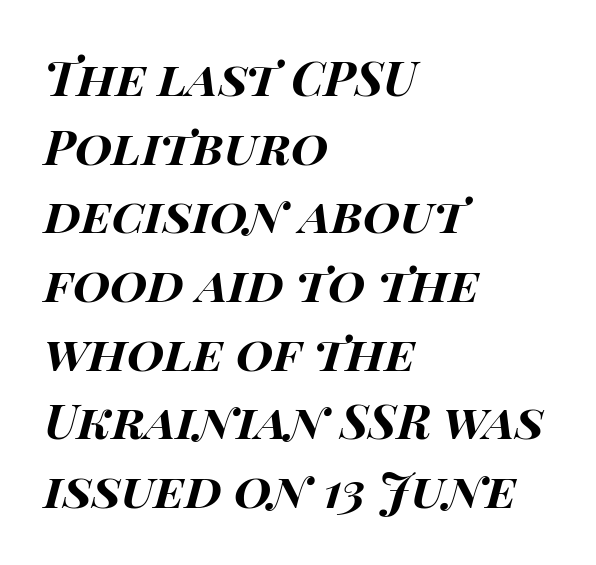
{"italic": "yes", "lean": "right", "slant_degrees": 15, "bold": "yes", "weight": "bold", "width": "wide", "stroke_contrast": "high", "x_height": "large", "monospaced": "no", "underline": "no", "align": "left", "line_spacing": "normal", "line_spacing_ratio": 1.43, "letter_spacing": "normal", "letter_spacing_em": 0.0, "glyph_px": 48}
